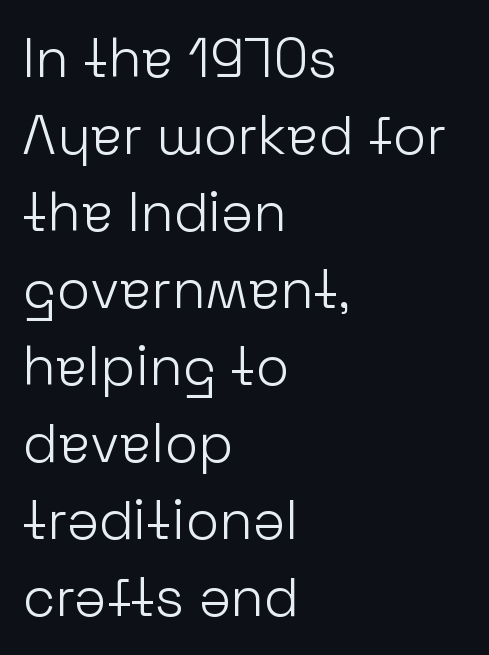
These glyphs show unthickened strokes, regular width or finer. Nothing sits at the stroke ends, so this counts as sans-serif. Honestly, the row spacing looks completely unremarkable. The type sits square on the baseline with zero lean.
